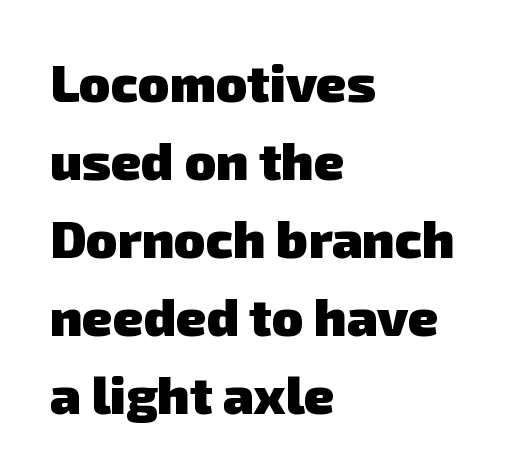
Q: Is the text bold? A: Yes.
Q: Is the typeface a serif or a sans-serif typeface? A: Sans-serif.
Q: Is the text underlined? A: No.
Q: How is the paragraph aligned? A: Left-aligned.
Q: Is the spacing between letters normal or unusually wide? A: Normal.
Q: Is the spacing between lines tight, normal or loose? A: Normal.
Q: Width (condensed, normal, or wide)? A: Normal.
Q: Stroke contrast? A: Low.
Q: x-height? A: Medium.
Q: Monospaced? A: No.
